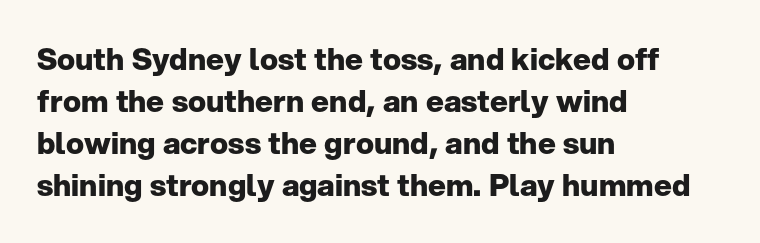
Q: Is the text bold? A: Yes.
Q: Is the text italic (slanted)? A: No, it is upright.
Q: Is the typeface a serif or a sans-serif typeface? A: Sans-serif.
Q: Is the text underlined? A: No.
Q: How is the paragraph aligned? A: Left-aligned.
Q: Is the spacing between letters normal or unusually wide? A: Normal.
Q: Is the spacing between lines tight, normal or loose? A: Normal.
Q: Width (condensed, normal, or wide)? A: Normal.
Q: Stroke contrast? A: Low.
Q: x-height? A: Medium.
Q: Monospaced? A: No.
